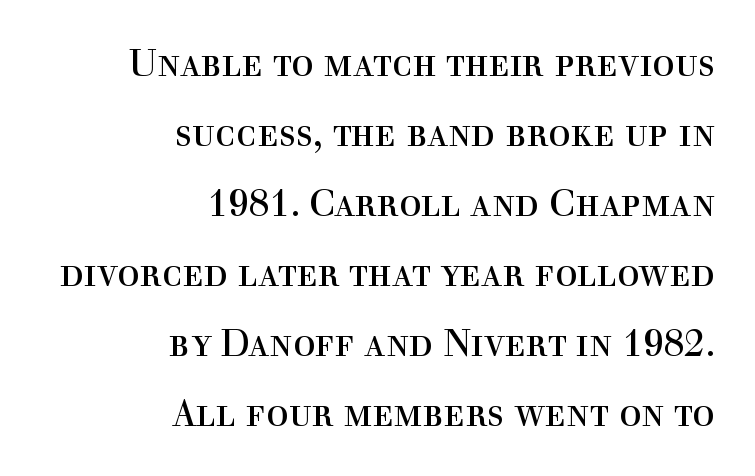
Q: Is the text bold? A: No.
Q: Is the text italic (slanted)? A: No, it is upright.
Q: Is the typeface a serif or a sans-serif typeface? A: Serif.
Q: Is the text underlined? A: No.
Q: How is the paragraph aligned? A: Right-aligned.
Q: Is the spacing between letters normal or unusually wide? A: Normal.
Q: Width (condensed, normal, or wide)? A: Normal.
Q: x-height? A: Medium.
Q: Monospaced? A: No.
